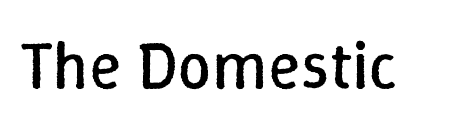
Q: Is the text bold? A: No.
Q: Is the text italic (slanted)? A: No, it is upright.
Q: Is the text underlined? A: No.
Q: Is the spacing between letters normal or unusually wide? A: Normal.
Q: Width (condensed, normal, or wide)? A: Normal.
Q: Stroke contrast? A: Low.
Q: x-height? A: Medium.
Q: Monospaced? A: No.
